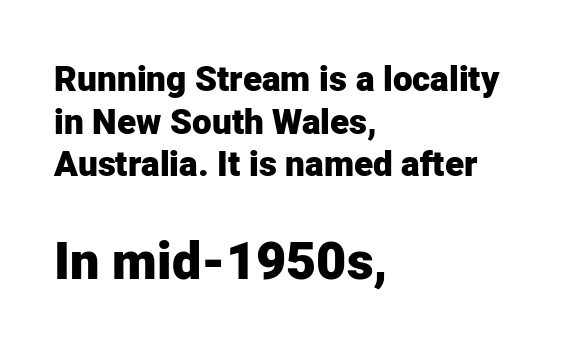
{"serif": "no", "italic": "no", "bold": "yes", "weight": "heavy", "width": "normal", "stroke_contrast": "low", "x_height": "medium", "monospaced": "no", "underline": "no", "align": "left", "line_spacing_ratio": 1.22, "letter_spacing": "normal", "letter_spacing_em": 0.0, "larger_block": "second", "size_ratio": 1.49, "glyph_px": 52}
